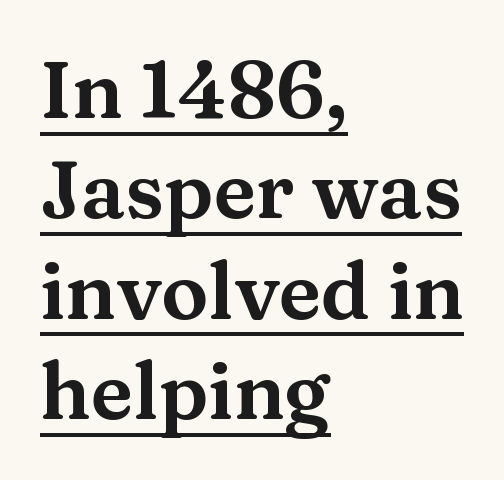
{"serif": "yes", "italic": "no", "width": "wide", "stroke_contrast": "medium", "x_height": "medium", "monospaced": "no", "underline": "yes", "align": "left", "line_spacing": "normal", "line_spacing_ratio": 1.27, "letter_spacing": "normal", "letter_spacing_em": 0.0, "glyph_px": 79}
